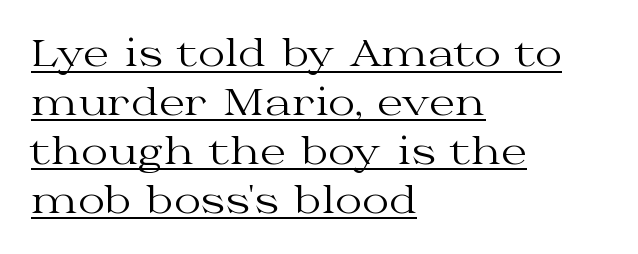
Regarding leading, the lines here are spaced in the standard way. A classic flush-left, rag-right setting is used for this passage. This is not heavy type; no bold has been used. Does the lettering tilt? It doesn't — this is upright. Like a heading marked for emphasis, these lines bear an underscore. Default kerning and tracking; the words read as compact shapes.
